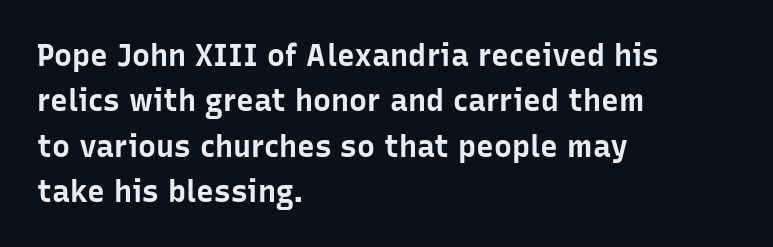
Q: Is the text bold? A: Yes.
Q: Is the text italic (slanted)? A: No, it is upright.
Q: Is the typeface a serif or a sans-serif typeface? A: Sans-serif.
Q: Is the text underlined? A: No.
Q: How is the paragraph aligned? A: Left-aligned.
Q: Is the spacing between letters normal or unusually wide? A: Normal.
Q: Is the spacing between lines tight, normal or loose? A: Normal.
Q: Width (condensed, normal, or wide)? A: Normal.
Q: Stroke contrast? A: Low.
Q: x-height? A: Medium.
Q: Monospaced? A: No.
